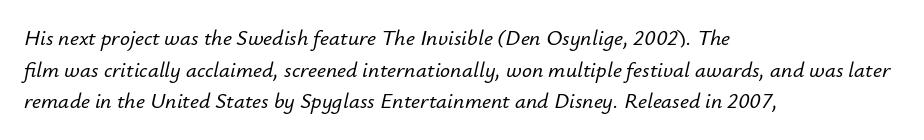
The image shows 22 px text type, italic (leaning right); set left-aligned, normal line spacing (1.44x), normal letter spacing, not underlined.
